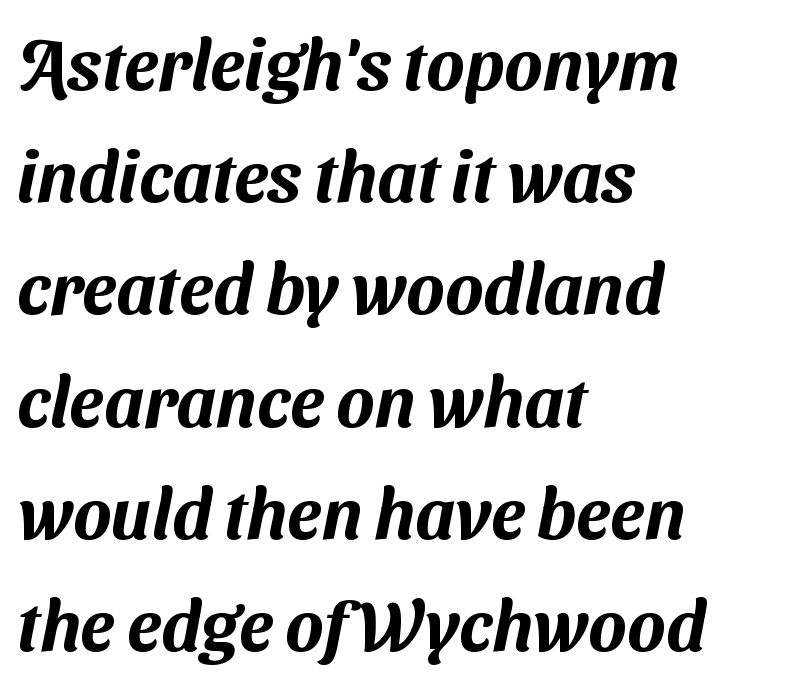
{"serif": "no", "width": "normal", "stroke_contrast": "medium", "x_height": "medium", "monospaced": "no", "underline": "no", "align": "left", "line_spacing": "normal", "line_spacing_ratio": 1.58, "letter_spacing": "normal", "letter_spacing_em": 0.0, "glyph_px": 71}
